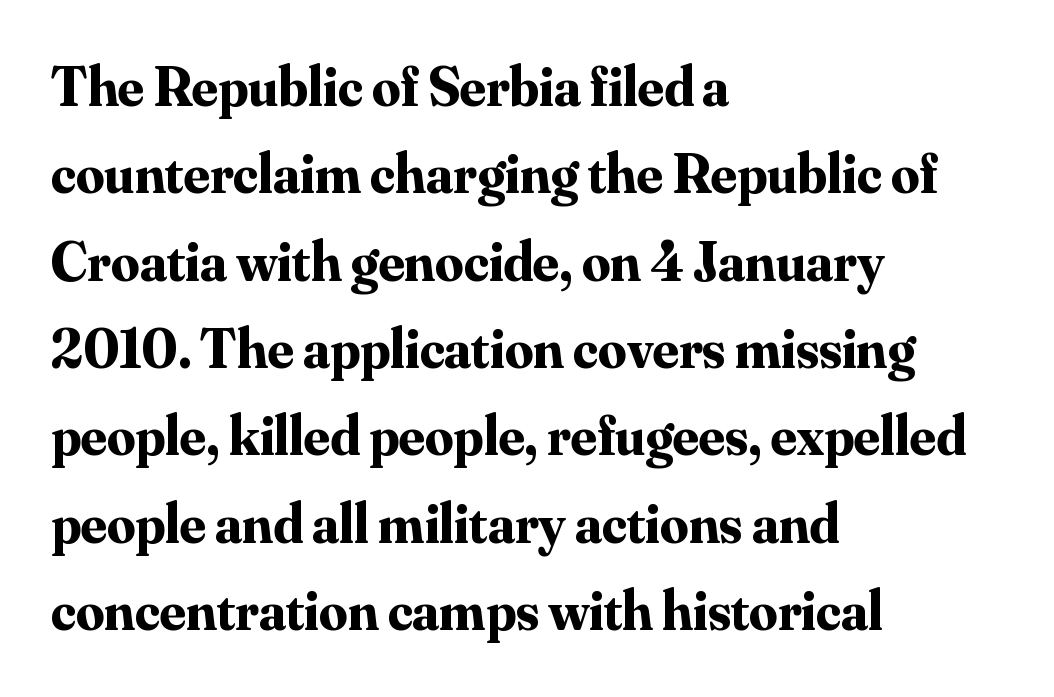
The letters advance in unequal steps, a hallmark of proportional type. The passage shown stacks its lines at a standard gap. Leftover space on each line is placed entirely after the last word. Underline: absent. Rendered with straight, roman letterforms. The tracking reads as untouched default to a designer's eye.
